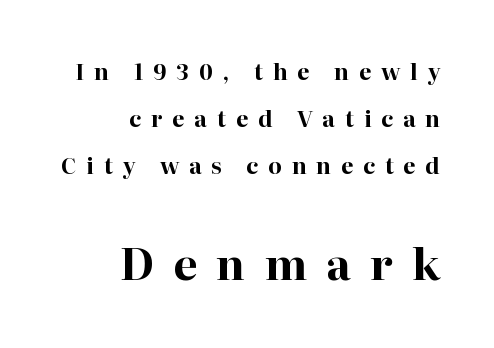
{"serif": "yes", "italic": "no", "bold": "yes", "weight": "bold", "width": "normal", "stroke_contrast": "high", "x_height": "medium", "monospaced": "no", "underline": "no", "align": "right", "line_spacing": "loose", "line_spacing_ratio": 2.13, "letter_spacing": "wide", "letter_spacing_em": 0.45, "larger_block": "second", "size_ratio": 1.95, "glyph_px": 43}
